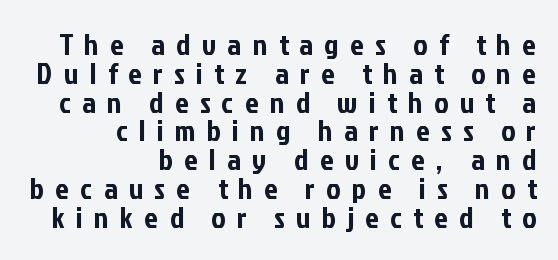
Looks like regular typesetting: each glyph gets only the width it needs. Italic: no, the glyphs are upright roman. Here the glyphs are tracked loosely, breaking word shapes into spaced letters. Nobody drew a line under any word here. Does the type have serifs? No, each stem ends abruptly. Compared with typical paragraphs, the rows here are closer together.
